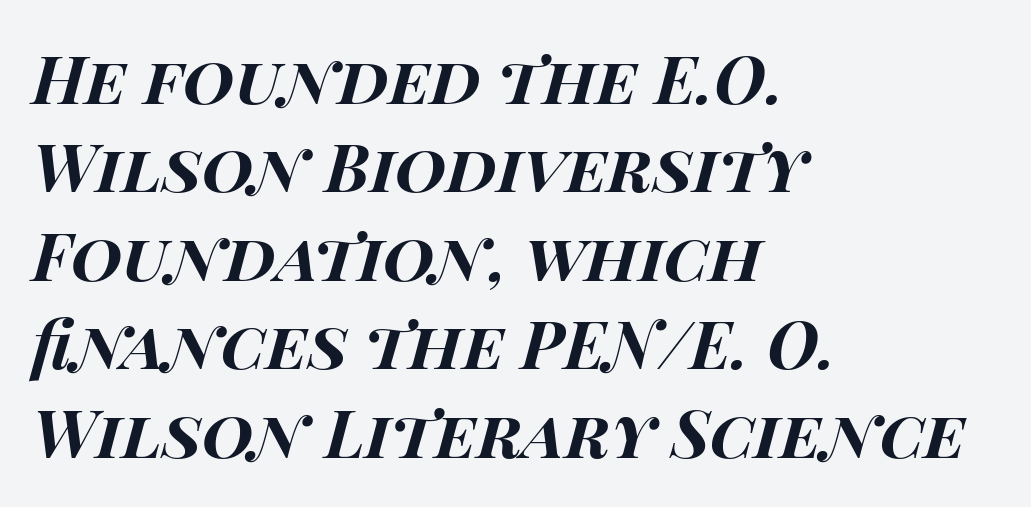
The image shows 66 px bold, wide type, italic (leaning right); set left-aligned, normal line spacing (1.34x), normal letter spacing, not underlined; high stroke contrast and a large x-height.
